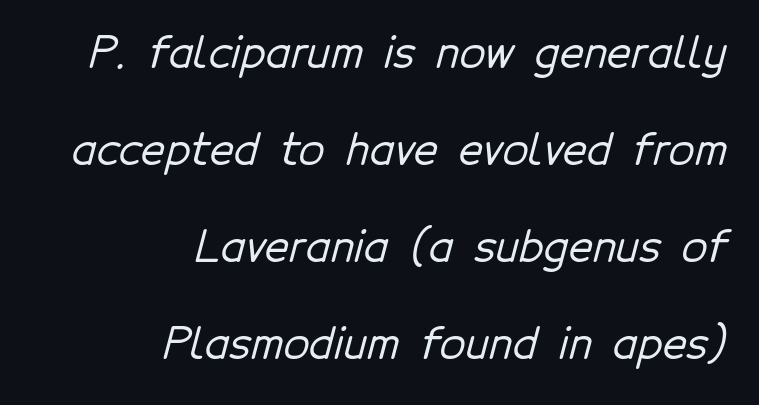
{"serif": "no", "width": "normal", "stroke_contrast": "low", "x_height": "medium", "monospaced": "no", "underline": "no", "align": "right", "line_spacing": "loose", "line_spacing_ratio": 2.31, "letter_spacing": "normal", "letter_spacing_em": 0.0, "glyph_px": 42}
